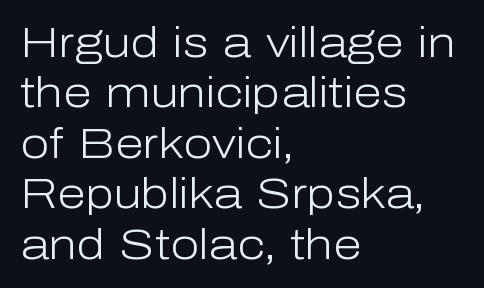
Q: Is the text bold? A: No.
Q: Is the text italic (slanted)? A: No, it is upright.
Q: Is the typeface a serif or a sans-serif typeface? A: Sans-serif.
Q: Is the text underlined? A: No.
Q: How is the paragraph aligned? A: Left-aligned.
Q: Is the spacing between letters normal or unusually wide? A: Normal.
Q: Width (condensed, normal, or wide)? A: Normal.
Q: Stroke contrast? A: Low.
Q: x-height? A: Medium.
Q: Monospaced? A: No.
